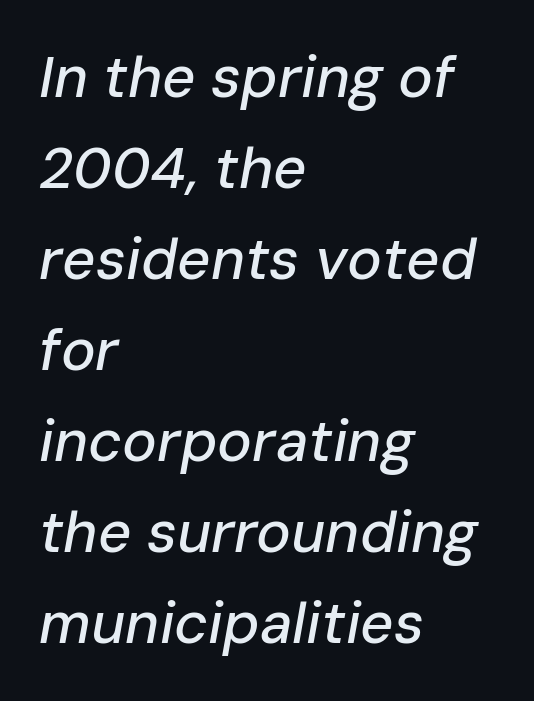
The vertical gap from one line to the next is medium. Each letter keeps its own natural width here, so spacing adapts to shape. The glyphs look as if they've been sheared to an angle. The type is set solid horizontally, with unmodified tracking. Words float on clear page, feet unadorned. Short and long lines alike share a common starting point at left.
